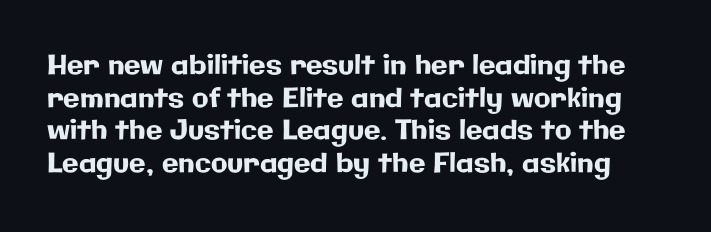
The image shows 27 px text type, upright; set line spacing 1.21x, normal letter spacing, not underlined.
